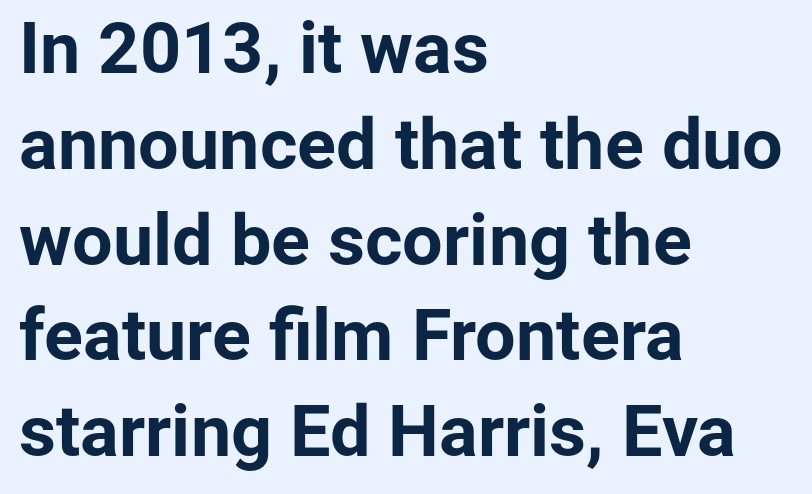
{"serif": "no", "italic": "no", "bold": "yes", "weight": "bold", "width": "normal", "stroke_contrast": "low", "x_height": "medium", "monospaced": "no", "underline": "no", "align": "left", "line_spacing": "normal", "line_spacing_ratio": 1.33, "letter_spacing": "normal", "letter_spacing_em": 0.0, "glyph_px": 72}
